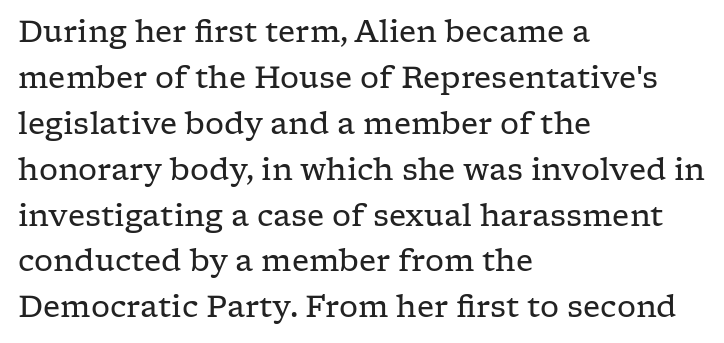
Q: Is the text bold? A: No.
Q: Is the text italic (slanted)? A: No, it is upright.
Q: Is the typeface a serif or a sans-serif typeface? A: Serif.
Q: Is the text underlined? A: No.
Q: How is the paragraph aligned? A: Left-aligned.
Q: Is the spacing between letters normal or unusually wide? A: Normal.
Q: Is the spacing between lines tight, normal or loose? A: Normal.
Q: Width (condensed, normal, or wide)? A: Wide.
Q: Stroke contrast? A: Low.
Q: x-height? A: Medium.
Q: Monospaced? A: No.
